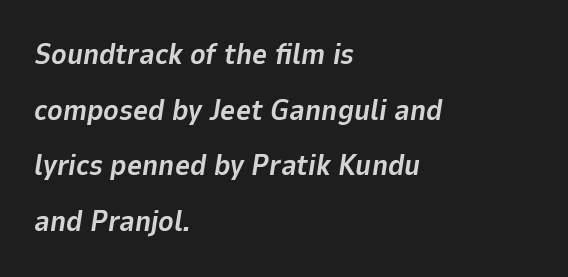
The image shows 29 px bold type, italic (leaning right); set left-aligned, loose line spacing (1.92x), normal letter spacing, not underlined; low stroke contrast and a medium x-height.
